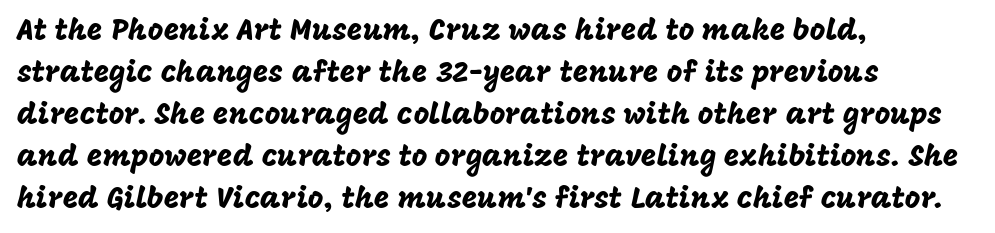
Q: Is the text italic (slanted)? A: Yes.
Q: Is the typeface a serif or a sans-serif typeface? A: Sans-serif.
Q: Is the text underlined? A: No.
Q: How is the paragraph aligned? A: Left-aligned.
Q: Is the spacing between letters normal or unusually wide? A: Normal.
Q: Is the spacing between lines tight, normal or loose? A: Normal.
Q: Width (condensed, normal, or wide)? A: Normal.
Q: Stroke contrast? A: Low.
Q: x-height? A: Large.
Q: Monospaced? A: No.
